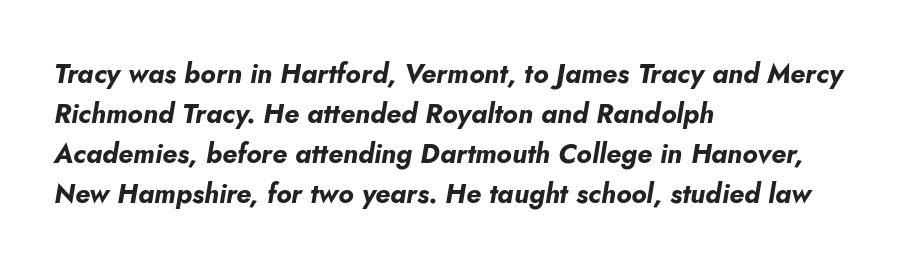
Q: Is the text bold? A: Yes.
Q: Is the text italic (slanted)? A: Yes, it leans right by about 5 degrees.
Q: Is the text underlined? A: No.
Q: How is the paragraph aligned? A: Left-aligned.
Q: Is the spacing between letters normal or unusually wide? A: Normal.
Q: Is the spacing between lines tight, normal or loose? A: Normal.
